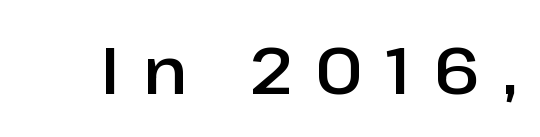
The image shows 65 px sans-serif type, upright; set unusually wide letter spacing (+0.36 em), not underlined; low stroke contrast and a medium x-height.
